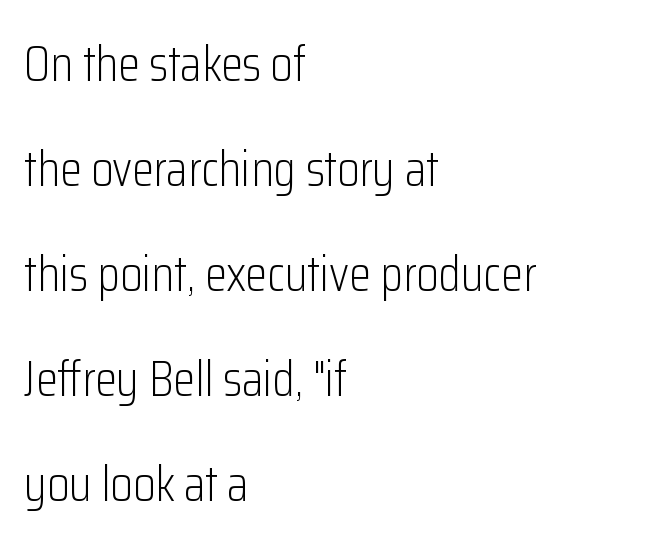
{"serif": "no", "italic": "no", "bold": "no", "weight": "light", "width": "condensed", "stroke_contrast": "low", "x_height": "medium", "monospaced": "no", "underline": "no", "align": "left", "line_spacing": "loose", "line_spacing_ratio": 2.1, "letter_spacing": "normal", "letter_spacing_em": 0.0, "glyph_px": 50}
